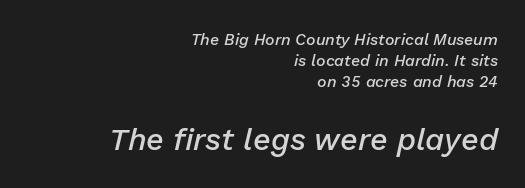
{"italic": "yes", "lean": "right", "slant_degrees": 13, "bold": "semi", "weight": "semibold", "width": "normal", "stroke_contrast": "low", "x_height": "medium", "monospaced": "no", "underline": "no", "align": "right", "line_spacing": "normal", "line_spacing_ratio": 1.31, "letter_spacing": "normal", "letter_spacing_em": 0.0, "larger_block": "second", "size_ratio": 1.94, "glyph_px": 31}
